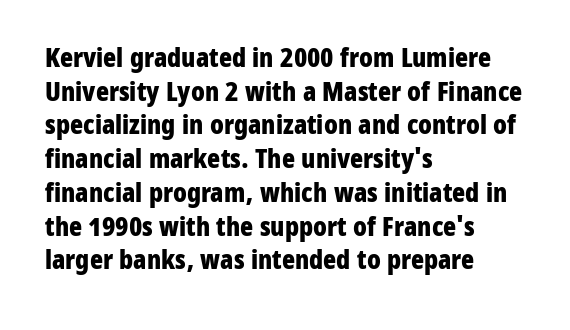
{"italic": "no", "bold": "yes", "underline": "no", "align": "left", "line_spacing": "normal", "line_spacing_ratio": 1.25, "letter_spacing": "normal", "letter_spacing_em": 0.0, "glyph_px": 27}
